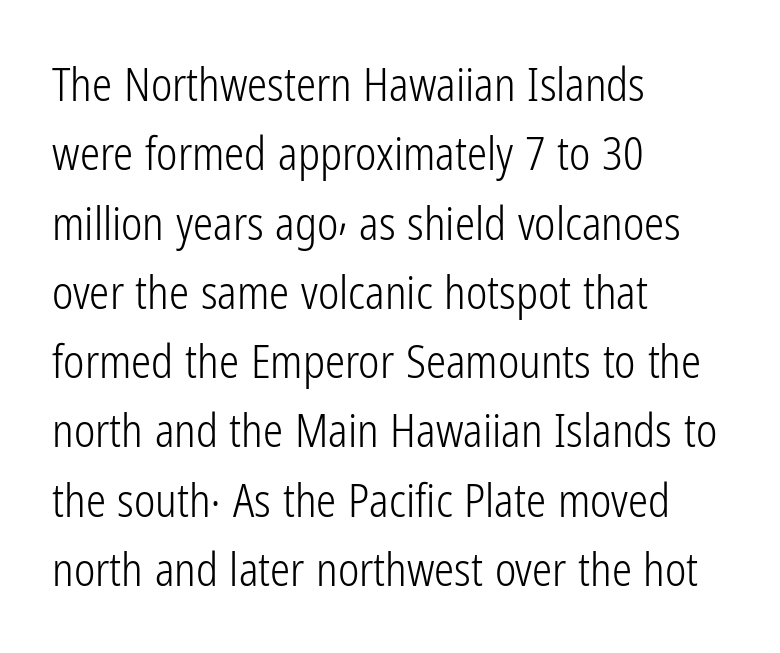
{"serif": "no", "italic": "no", "bold": "no", "weight": "light", "width": "condensed", "stroke_contrast": "low", "x_height": "medium", "monospaced": "no", "underline": "no", "align": "left", "line_spacing": "normal", "line_spacing_ratio": 1.54, "letter_spacing": "normal", "letter_spacing_em": 0.0, "glyph_px": 45}
